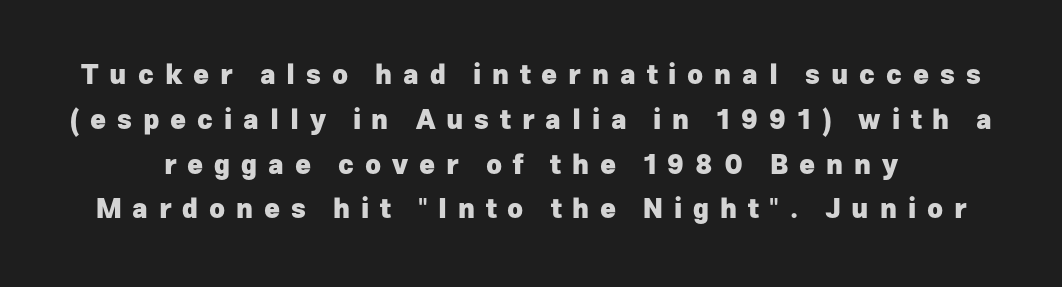
{"italic": "no", "bold": "yes", "underline": "no", "line_spacing": "normal", "line_spacing_ratio": 1.66, "letter_spacing": "wide", "letter_spacing_em": 0.4, "glyph_px": 27}
